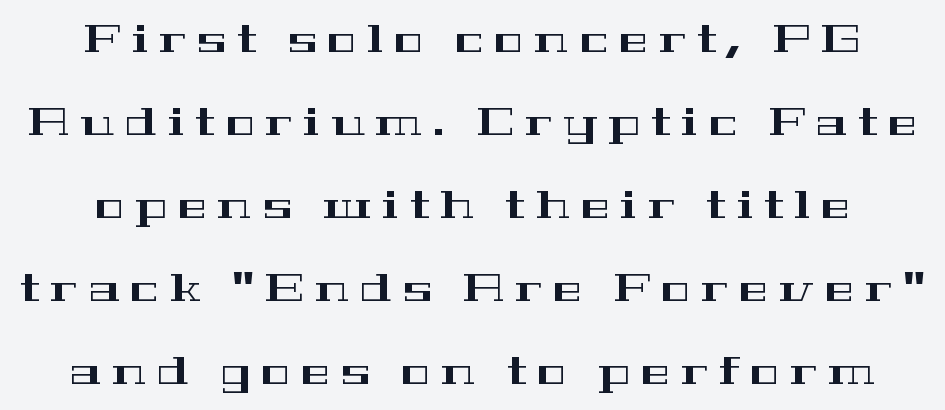
{"serif": "yes", "italic": "no", "width": "wide", "stroke_contrast": "high", "x_height": "medium", "monospaced": "no", "underline": "no", "align": "center", "line_spacing": "loose", "line_spacing_ratio": 2.13, "letter_spacing": "wide", "letter_spacing_em": 0.28, "glyph_px": 39}
